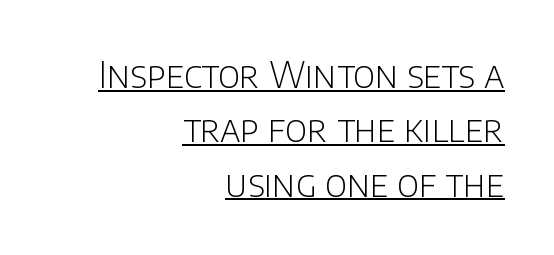
Q: Is the text bold? A: No.
Q: Is the text italic (slanted)? A: No, it is upright.
Q: Is the typeface a serif or a sans-serif typeface? A: Sans-serif.
Q: Is the text underlined? A: Yes.
Q: How is the paragraph aligned? A: Right-aligned.
Q: Is the spacing between letters normal or unusually wide? A: Normal.
Q: Is the spacing between lines tight, normal or loose? A: Normal.
Q: Width (condensed, normal, or wide)? A: Normal.
Q: Stroke contrast? A: Low.
Q: x-height? A: Large.
Q: Monospaced? A: No.
